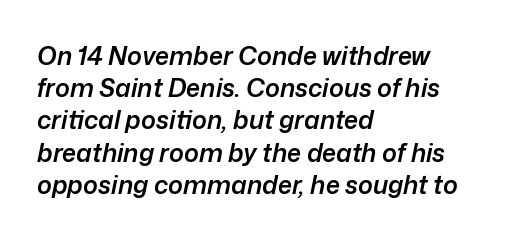
Q: Is the text bold? A: Semi-bold.
Q: Is the text italic (slanted)? A: Yes, it leans right by about 12 degrees.
Q: Is the text underlined? A: No.
Q: How is the paragraph aligned? A: Left-aligned.
Q: Is the spacing between letters normal or unusually wide? A: Normal.
Q: Is the spacing between lines tight, normal or loose? A: Normal.
